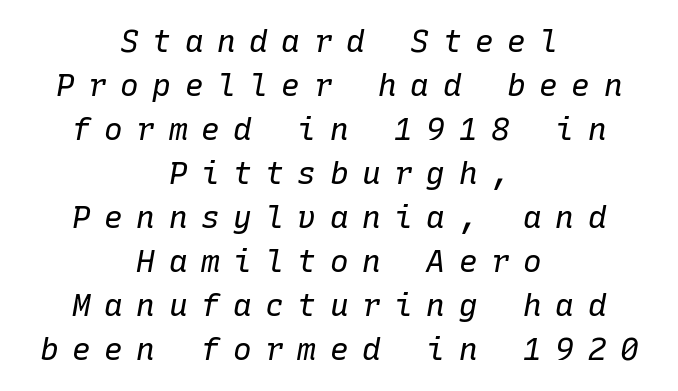
Descenders are the only things crossing below the line. The passage shown is typed in a monospace face where columns stay perfectly aligned. Typeset on center — no edge is straight. The passage shown leans; its letterforms are oblique. Inter-character spacing is expanded well beyond the font's built-in metrics. No extra ink here — the face is not bold.
